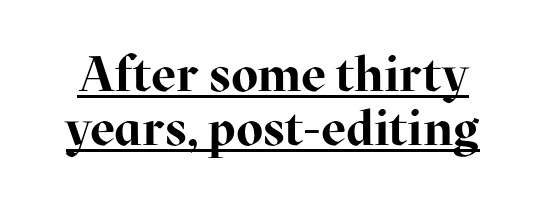
In terms of letterspacing, this is plain default setting. Proportional: the letters do not fall into vertical columns. Pretty heavy lettering here — definitely bold. In terms of letterform style, serifs are clearly present. Compared with typical paragraphs, the rows here are closer together.
